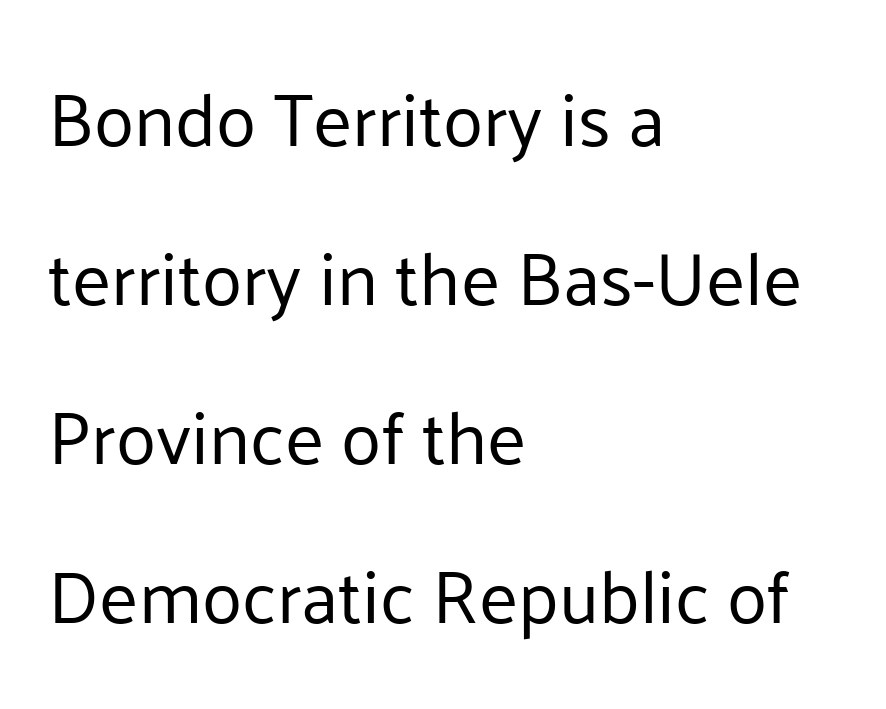
The gaps between neighbouring characters are ordinary and unremarkable. Spacing verdict: proportional, widths tailored to each character. This rendering employs a face without finishing strokes, i.e., a sans-serif. Counters stay open thanks to moderate or lighter strokes. Posture: upright roman.
